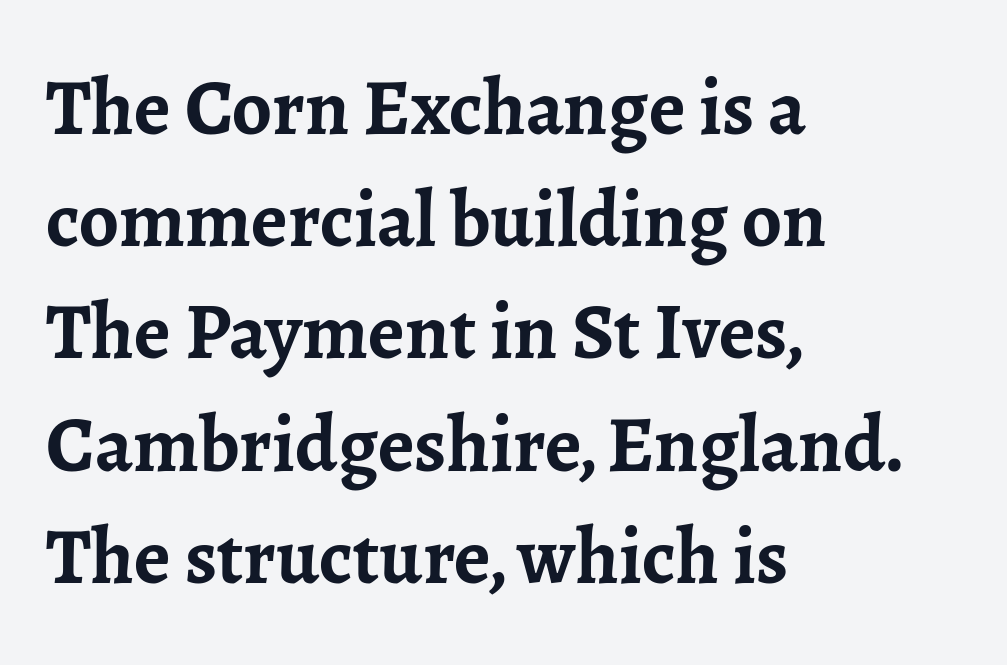
{"serif": "yes", "italic": "no", "bold": "yes", "weight": "semibold", "width": "normal", "stroke_contrast": "low", "x_height": "medium", "monospaced": "no", "underline": "no", "align": "left", "line_spacing": "normal", "line_spacing_ratio": 1.42, "letter_spacing": "normal", "letter_spacing_em": 0.0, "glyph_px": 79}
